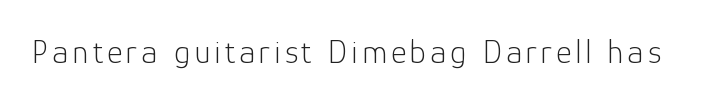
The image shows 34 px light sans-serif type, upright; set not underlined; low stroke contrast and a medium x-height.
